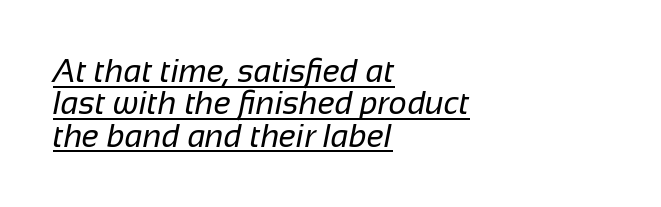
Q: Is the text bold? A: No.
Q: Is the typeface a serif or a sans-serif typeface? A: Sans-serif.
Q: Is the text underlined? A: Yes.
Q: How is the paragraph aligned? A: Left-aligned.
Q: Is the spacing between letters normal or unusually wide? A: Normal.
Q: Is the spacing between lines tight, normal or loose? A: Tight.
Q: Width (condensed, normal, or wide)? A: Normal.
Q: Stroke contrast? A: Low.
Q: x-height? A: Medium.
Q: Monospaced? A: No.
